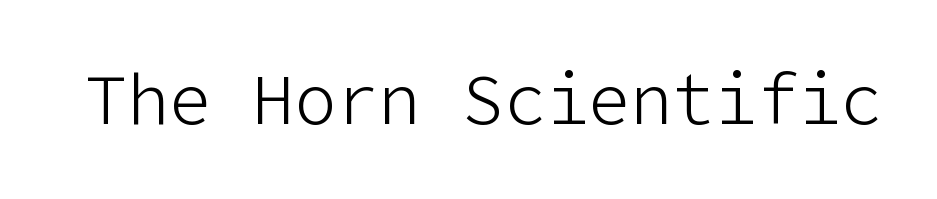
{"serif": "no", "italic": "no", "bold": "no", "weight": "light", "width": "normal", "stroke_contrast": "low", "x_height": "medium", "underline": "no", "letter_spacing": "normal", "letter_spacing_em": 0.0, "glyph_px": 70}
